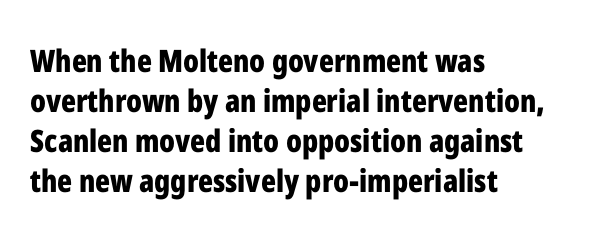
Q: Is the text bold? A: Yes.
Q: Is the text italic (slanted)? A: No, it is upright.
Q: Is the typeface a serif or a sans-serif typeface? A: Sans-serif.
Q: Is the text underlined? A: No.
Q: How is the paragraph aligned? A: Left-aligned.
Q: Is the spacing between letters normal or unusually wide? A: Normal.
Q: Is the spacing between lines tight, normal or loose? A: Normal.
Q: Width (condensed, normal, or wide)? A: Condensed.
Q: Stroke contrast? A: Low.
Q: x-height? A: Medium.
Q: Monospaced? A: No.
